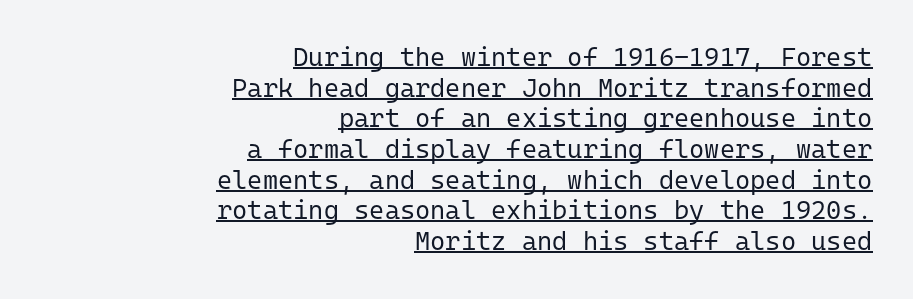
Notice how a bar underscores the lettering throughout. Stroke thickness stays within the range of a standard reading face or lighter. Every character sits straight up, as roman type does. How are the letters spaced? Ordinarily, with no added tracking. Horizontally, the lines are justified to the trailing edge only.
